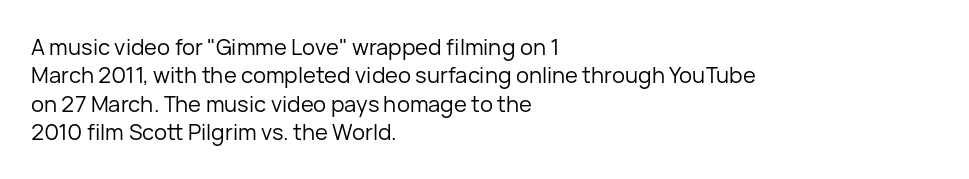
Q: Is the text bold? A: No.
Q: Is the text italic (slanted)? A: No, it is upright.
Q: Is the text underlined? A: No.
Q: How is the paragraph aligned? A: Left-aligned.
Q: Is the spacing between letters normal or unusually wide? A: Normal.
Q: Is the spacing between lines tight, normal or loose? A: Normal.
